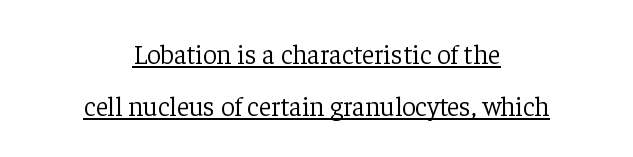
Q: Is the text bold? A: No.
Q: Is the text italic (slanted)? A: No, it is upright.
Q: Is the text underlined? A: Yes.
Q: How is the paragraph aligned? A: Centered.
Q: Is the spacing between letters normal or unusually wide? A: Normal.
Q: Is the spacing between lines tight, normal or loose? A: Loose.
